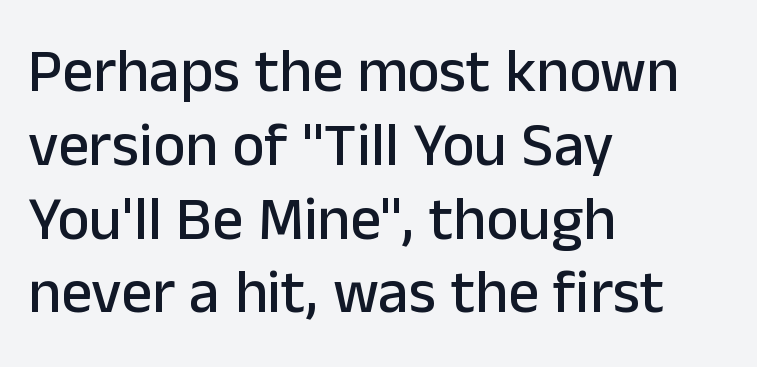
Q: Is the text italic (slanted)? A: No, it is upright.
Q: Is the typeface a serif or a sans-serif typeface? A: Sans-serif.
Q: Is the text underlined? A: No.
Q: How is the paragraph aligned? A: Left-aligned.
Q: Is the spacing between letters normal or unusually wide? A: Normal.
Q: Width (condensed, normal, or wide)? A: Normal.
Q: Stroke contrast? A: Low.
Q: x-height? A: Medium.
Q: Monospaced? A: No.
